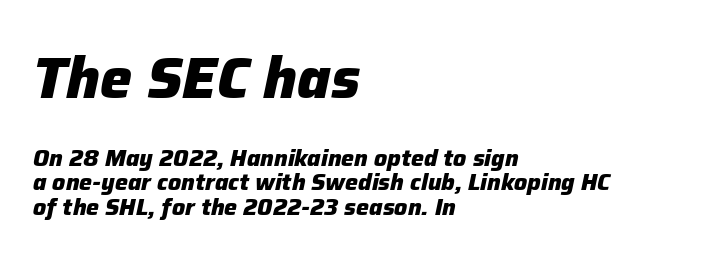
{"italic": "yes", "lean": "right", "slant_degrees": 12, "bold": "yes", "weight": "heavy", "width": "normal", "stroke_contrast": "low", "x_height": "medium", "monospaced": "no", "underline": "no", "align": "left", "line_spacing": "tight", "line_spacing_ratio": 1.06, "letter_spacing": "normal", "letter_spacing_em": 0.0, "larger_block": "first", "size_ratio": 2.48, "glyph_px": 57}
